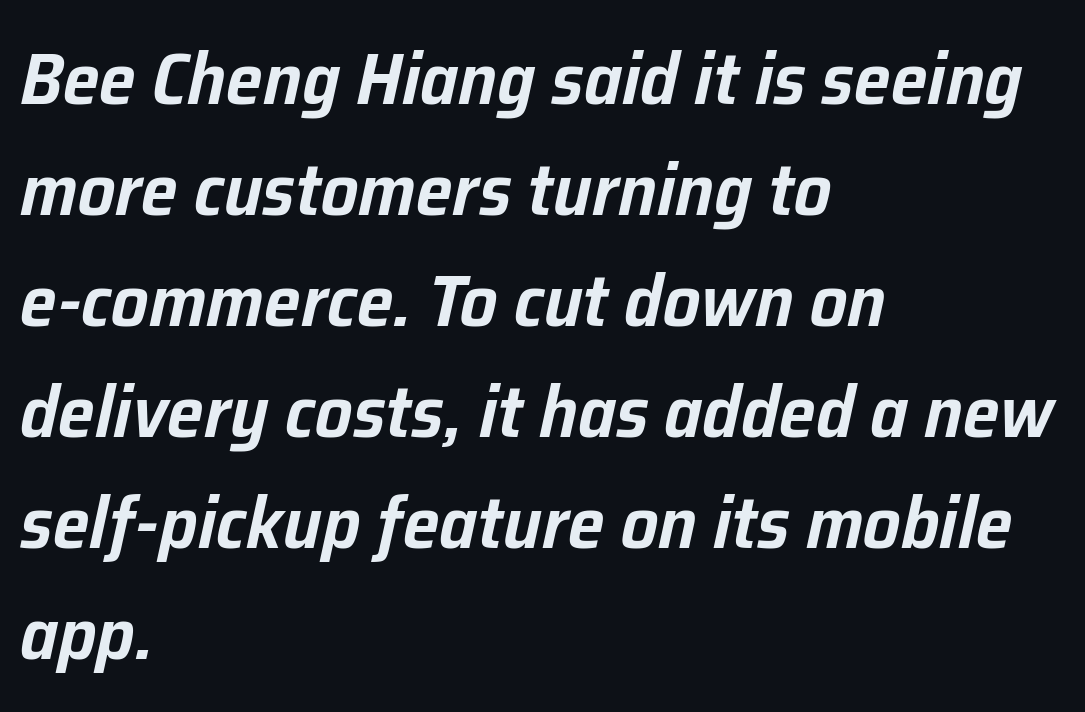
The image shows 74 px text type, italic (leaning right); set left-aligned, normal line spacing (1.5x), normal letter spacing, not underlined; low stroke contrast and a medium x-height.
